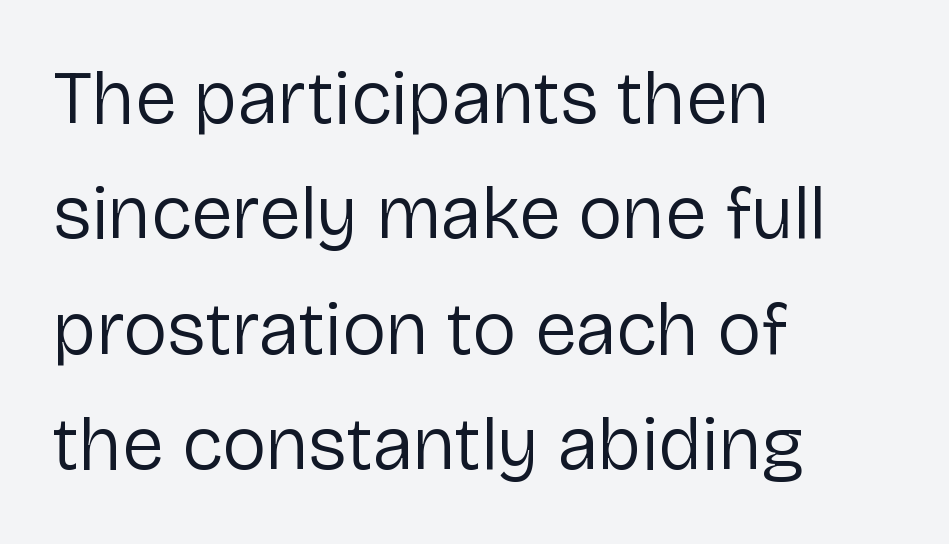
{"serif": "no", "italic": "no", "bold": "no", "weight": "regular", "width": "normal", "stroke_contrast": "low", "x_height": "medium", "monospaced": "no", "underline": "no", "align": "left", "line_spacing": "normal", "line_spacing_ratio": 1.54, "letter_spacing": "normal", "letter_spacing_em": 0.0, "glyph_px": 75}
